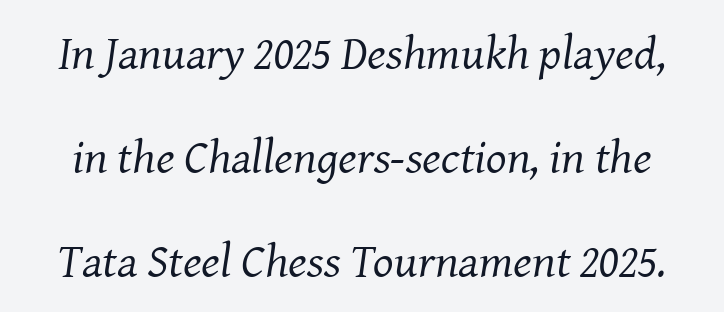
The image shows 48 px regular-weight serif type, italic (leaning right); set loose line spacing (2.17x), normal letter spacing, not underlined; medium stroke contrast and a medium x-height.
